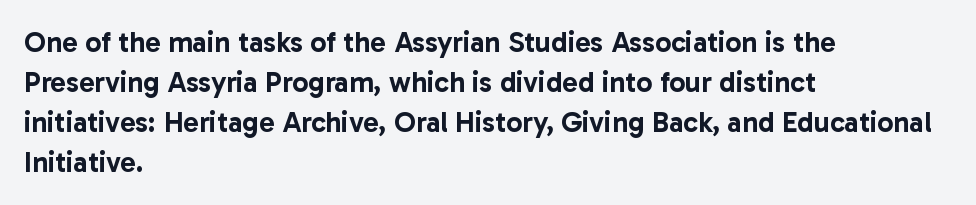
{"serif": "no", "italic": "no", "width": "normal", "stroke_contrast": "low", "x_height": "medium", "monospaced": "no", "underline": "no", "align": "left", "line_spacing": "normal", "line_spacing_ratio": 1.38, "letter_spacing": "normal", "letter_spacing_em": 0.0, "glyph_px": 29}
